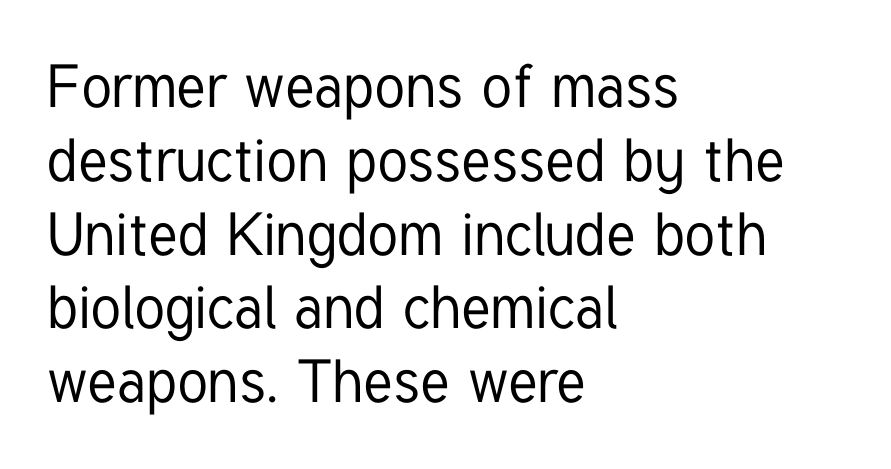
{"serif": "no", "italic": "no", "width": "condensed", "stroke_contrast": "low", "x_height": "medium", "monospaced": "no", "underline": "no", "align": "left", "line_spacing_ratio": 1.23, "letter_spacing": "normal", "letter_spacing_em": 0.0, "glyph_px": 60}
